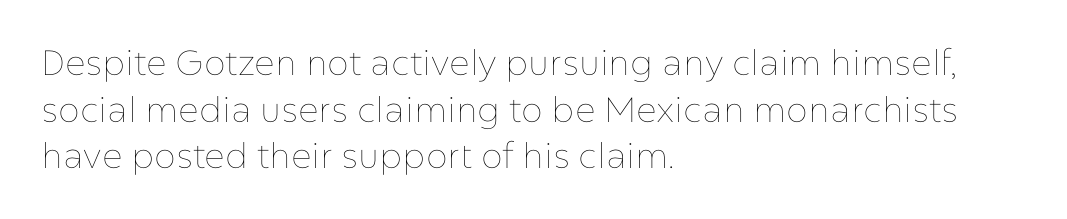
The image shows 35 px thin type, upright; set left-aligned, normal line spacing (1.33x), normal letter spacing, not underlined; low stroke contrast and a medium x-height.
